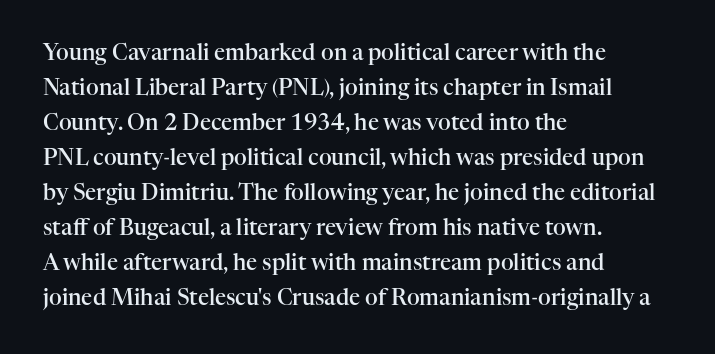
The image shows 22 px text type, upright; set left-aligned, normal line spacing (1.59x), normal letter spacing, not underlined.
